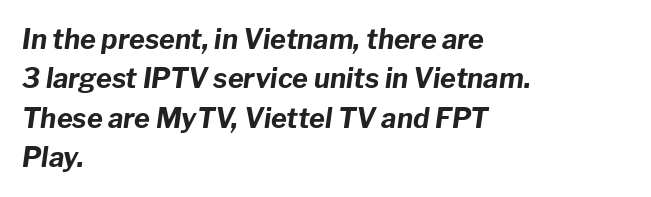
Q: Is the text bold? A: Yes.
Q: Is the text italic (slanted)? A: Yes, it leans right by about 8 degrees.
Q: Is the text underlined? A: No.
Q: How is the paragraph aligned? A: Left-aligned.
Q: Is the spacing between letters normal or unusually wide? A: Normal.
Q: Is the spacing between lines tight, normal or loose? A: Normal.
